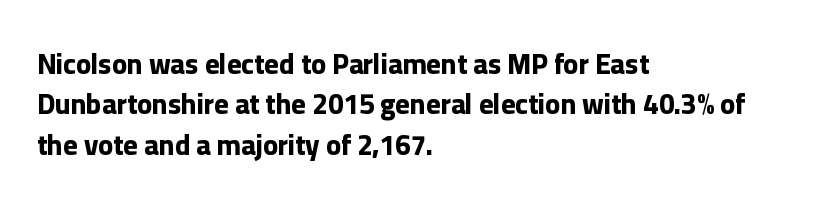
Q: Is the text bold? A: Yes.
Q: Is the text italic (slanted)? A: No, it is upright.
Q: Is the typeface a serif or a sans-serif typeface? A: Sans-serif.
Q: Is the text underlined? A: No.
Q: How is the paragraph aligned? A: Left-aligned.
Q: Is the spacing between letters normal or unusually wide? A: Normal.
Q: Is the spacing between lines tight, normal or loose? A: Normal.
Q: Width (condensed, normal, or wide)? A: Normal.
Q: Stroke contrast? A: Low.
Q: x-height? A: Medium.
Q: Monospaced? A: No.
